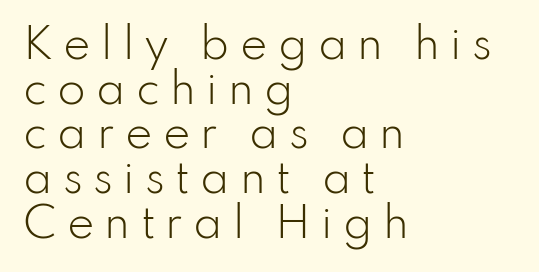
Q: Is the text bold? A: No.
Q: Is the text italic (slanted)? A: No, it is upright.
Q: Is the typeface a serif or a sans-serif typeface? A: Sans-serif.
Q: Is the text underlined? A: No.
Q: How is the paragraph aligned? A: Left-aligned.
Q: Is the spacing between letters normal or unusually wide? A: Unusually wide.
Q: Is the spacing between lines tight, normal or loose? A: Tight.
Q: Width (condensed, normal, or wide)? A: Normal.
Q: Stroke contrast? A: Low.
Q: x-height? A: Small.
Q: Monospaced? A: No.
